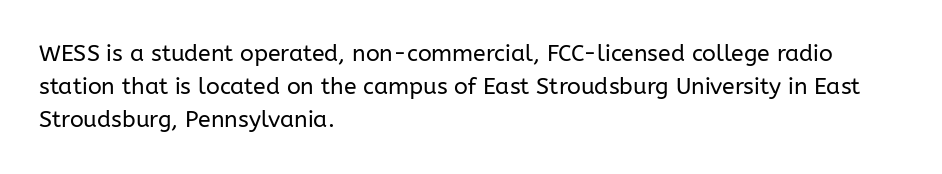
The image shows 23 px text type, upright; set left-aligned, normal line spacing (1.44x), normal letter spacing, not underlined.
